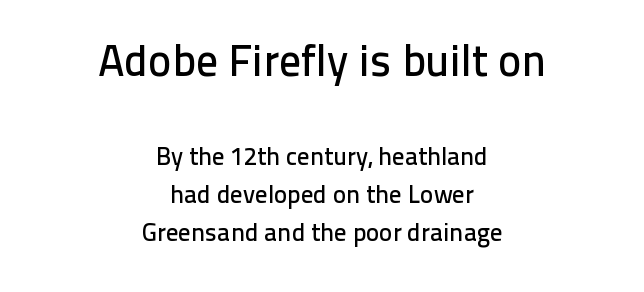
Q: Is the text italic (slanted)? A: No, it is upright.
Q: Is the typeface a serif or a sans-serif typeface? A: Sans-serif.
Q: Is the text underlined? A: No.
Q: How is the paragraph aligned? A: Centered.
Q: Is the spacing between letters normal or unusually wide? A: Normal.
Q: Is the spacing between lines tight, normal or loose? A: Normal.
Q: Which block of text is set in a larger size, the first (top) or the second (bottom)? A: The first (top) one.
Q: Width (condensed, normal, or wide)? A: Normal.
Q: Stroke contrast? A: Low.
Q: x-height? A: Medium.
Q: Monospaced? A: No.
